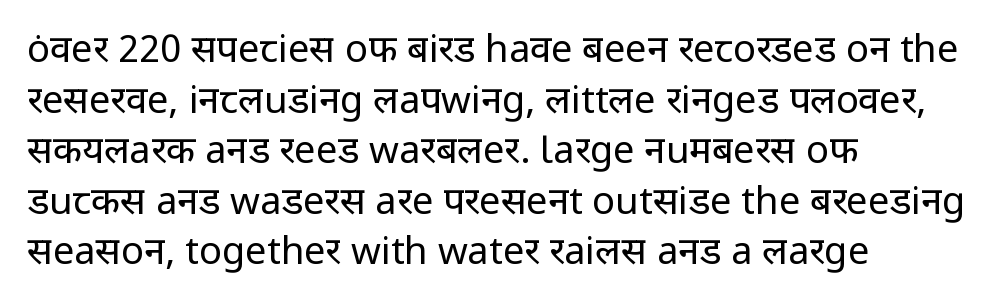
{"serif": "no", "italic": "no", "bold": "no", "weight": "regular", "width": "normal", "stroke_contrast": "low", "x_height": "medium", "monospaced": "no", "underline": "no", "align": "left", "line_spacing": "normal", "line_spacing_ratio": 1.33, "letter_spacing": "normal", "letter_spacing_em": 0.0, "glyph_px": 38}
